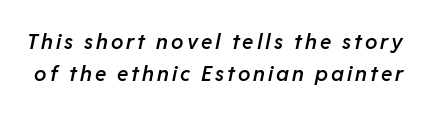
{"italic": "yes", "lean": "right", "slant_degrees": 11, "bold": "semi", "underline": "no", "line_spacing": "normal", "line_spacing_ratio": 1.51, "glyph_px": 21}
